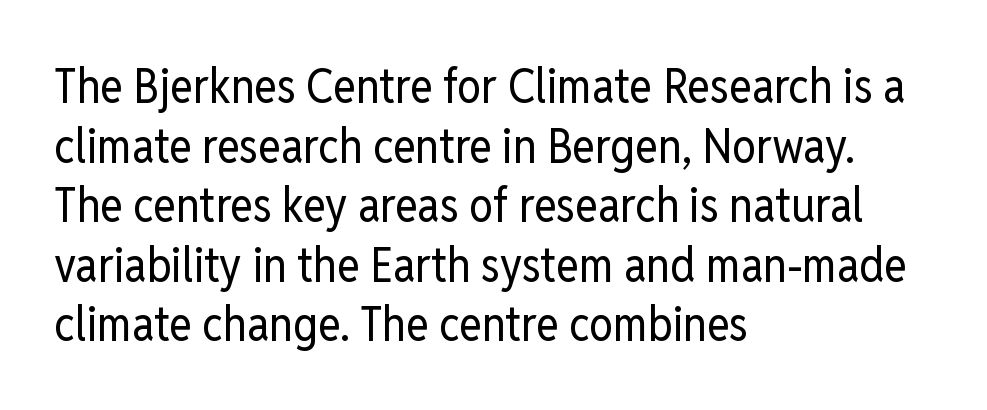
Q: Is the text bold? A: No.
Q: Is the text italic (slanted)? A: No, it is upright.
Q: Is the typeface a serif or a sans-serif typeface? A: Sans-serif.
Q: Is the text underlined? A: No.
Q: How is the paragraph aligned? A: Left-aligned.
Q: Is the spacing between letters normal or unusually wide? A: Normal.
Q: Width (condensed, normal, or wide)? A: Condensed.
Q: Stroke contrast? A: Low.
Q: x-height? A: Medium.
Q: Monospaced? A: No.
